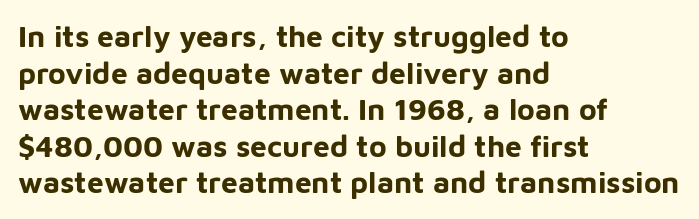
{"serif": "no", "italic": "no", "bold": "yes", "weight": "bold", "width": "normal", "stroke_contrast": "low", "x_height": "medium", "monospaced": "no", "underline": "no", "align": "left", "line_spacing_ratio": 1.22, "letter_spacing": "normal", "letter_spacing_em": 0.0, "glyph_px": 30}
